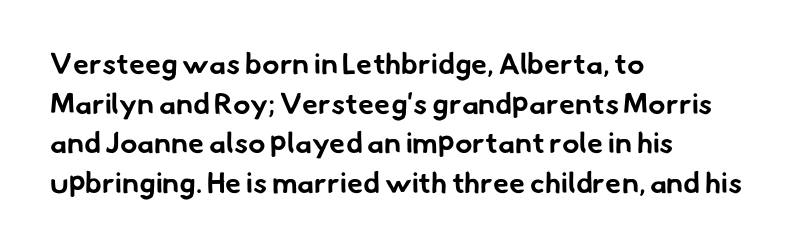
There is no visible air inserted between adjacent glyphs. Each letter keeps its own natural width here, so spacing adapts to shape. Typeset ragged right — the left edge is the straight one. Stroke terminals: plain, sans-serif. Stroke thickness is high; the sample reads as a true bold. How would I describe the line gaps? Plain and ordinary.
